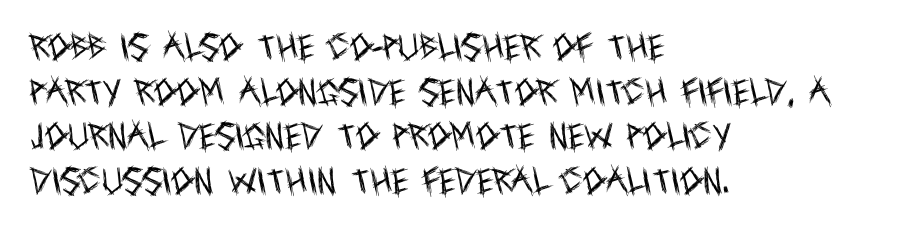
Nope, not italic — everything's standing straight. Reading down the block, your eye returns to a fixed left position each line. The area under the type is left untouched. Caption: face not bold, strokes unweighted. The text was rendered using a sans face with plain stroke endings.
